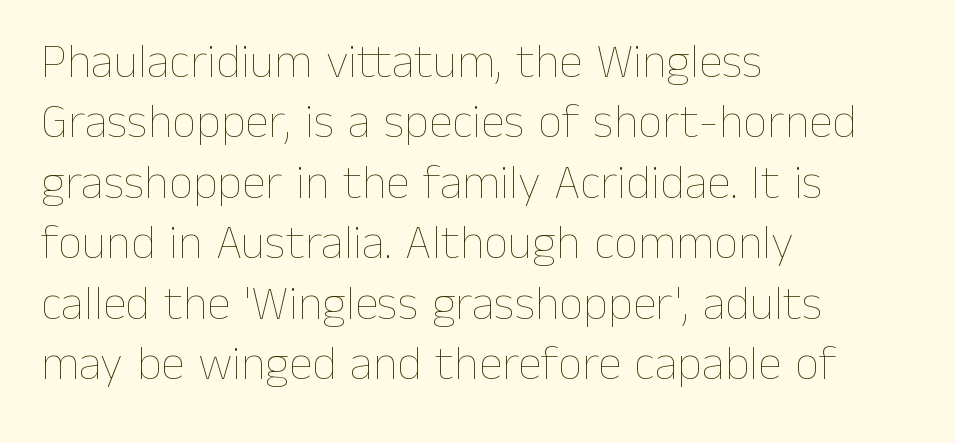
Q: Is the text bold? A: No.
Q: Is the text italic (slanted)? A: No, it is upright.
Q: Is the text underlined? A: No.
Q: How is the paragraph aligned? A: Left-aligned.
Q: Is the spacing between letters normal or unusually wide? A: Normal.
Q: Is the spacing between lines tight, normal or loose? A: Normal.
Q: Width (condensed, normal, or wide)? A: Normal.
Q: Stroke contrast? A: Low.
Q: x-height? A: Medium.
Q: Monospaced? A: No.
